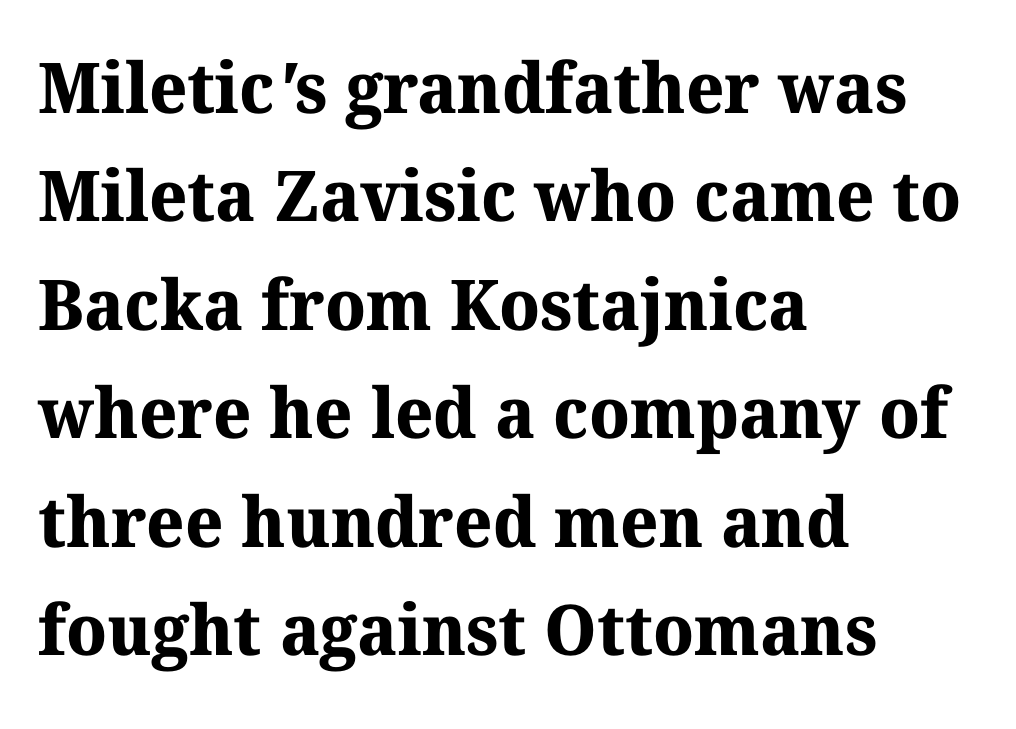
{"serif": "yes", "bold": "yes", "weight": "bold", "width": "normal", "stroke_contrast": "medium", "x_height": "medium", "monospaced": "no", "underline": "no", "align": "left", "line_spacing": "normal", "line_spacing_ratio": 1.55, "letter_spacing": "normal", "letter_spacing_em": 0.0, "glyph_px": 70}
